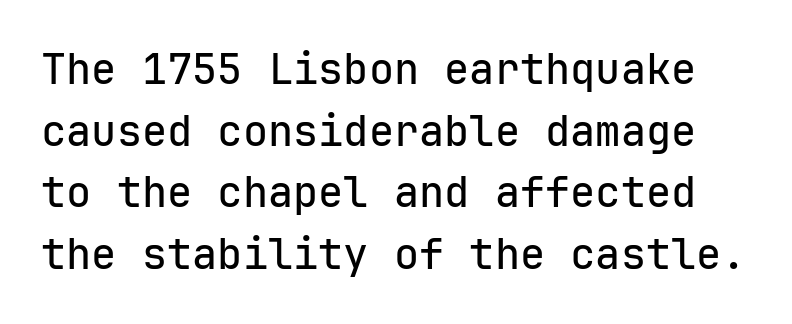
Looks like terminal output: every glyph gets an equal slot. Interline gaps are of average width in this sample. Descender tails drop into unmarked territory. Unlike italic type, these characters show no tilt at all.
